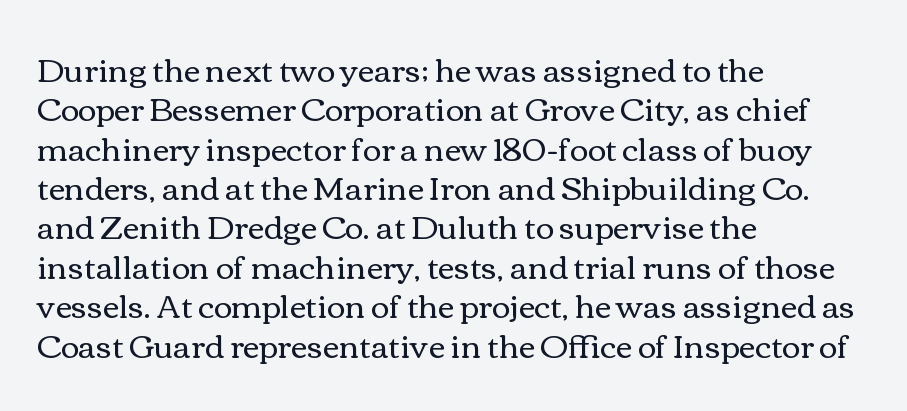
Q: Is the text bold? A: No.
Q: Is the text italic (slanted)? A: No, it is upright.
Q: Is the text underlined? A: No.
Q: How is the paragraph aligned? A: Left-aligned.
Q: Is the spacing between letters normal or unusually wide? A: Normal.
Q: Width (condensed, normal, or wide)? A: Wide.
Q: x-height? A: Medium.
Q: Monospaced? A: No.
